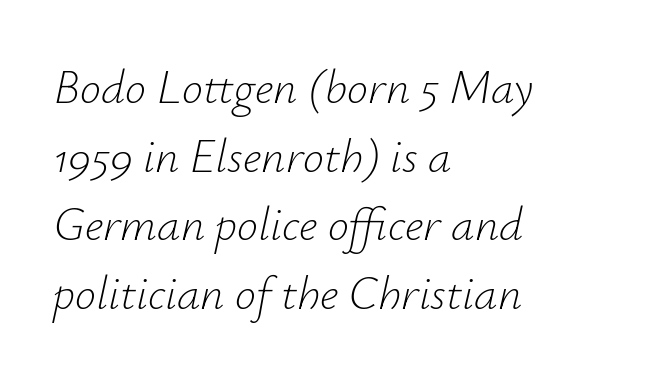
{"italic": "yes", "lean": "right", "slant_degrees": 12, "bold": "no", "weight": "light", "width": "normal", "stroke_contrast": "low", "x_height": "small", "monospaced": "no", "underline": "no", "align": "left", "line_spacing": "normal", "line_spacing_ratio": 1.46, "letter_spacing": "normal", "letter_spacing_em": 0.0, "glyph_px": 47}
